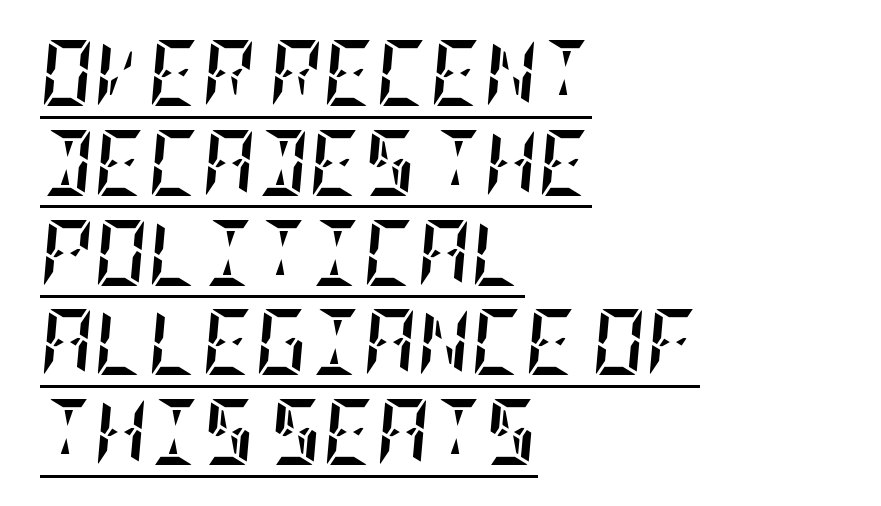
Casual observation: everything's shoved over to the left. The face used here appears with an underline applied. Students, observe: this is what conventionally led text looks like. The letters are slanted; this is an italic face. In terms of letterspacing, this is plain default setting. As a designer I'd log this as weight 700, bold.
